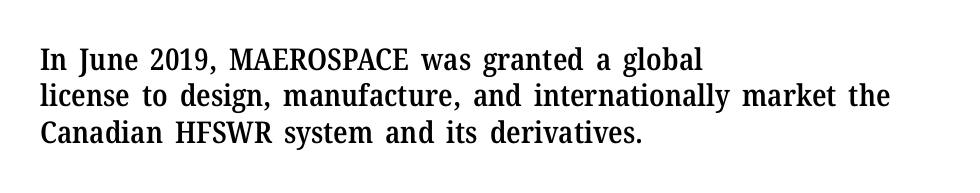
{"serif": "yes", "italic": "no", "bold": "semi", "weight": "semibold", "width": "normal", "stroke_contrast": "medium", "x_height": "medium", "monospaced": "no", "underline": "no", "align": "left", "line_spacing_ratio": 1.21, "letter_spacing": "normal", "letter_spacing_em": 0.0, "glyph_px": 30}
